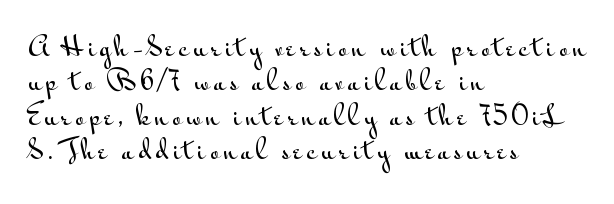
The image shows 26 px text type; set left-aligned, normal line spacing (1.32x), not underlined.
